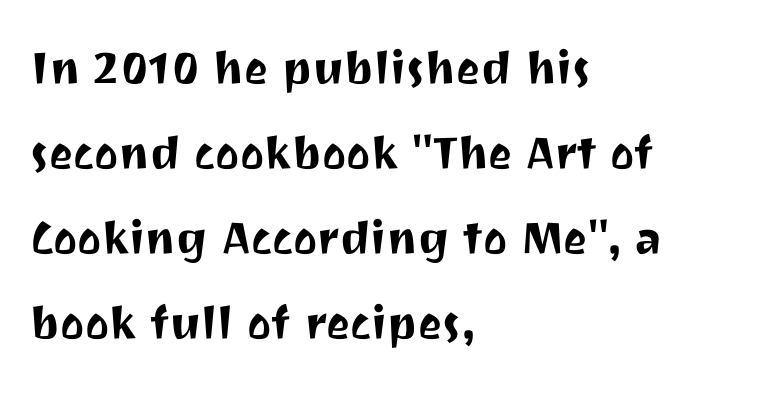
In terms of leading, this rendering sits right in the middle. The lines in this sample share a left origin and differ only in where they stop. The space beneath each line is pristine and unruled. Quick note: not italic, upright.
